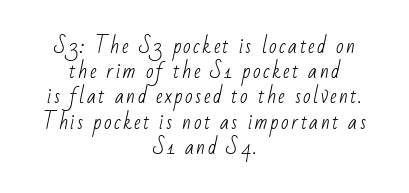
{"bold": "no", "underline": "no", "align": "center", "line_spacing": "normal", "line_spacing_ratio": 1.26, "glyph_px": 20}
